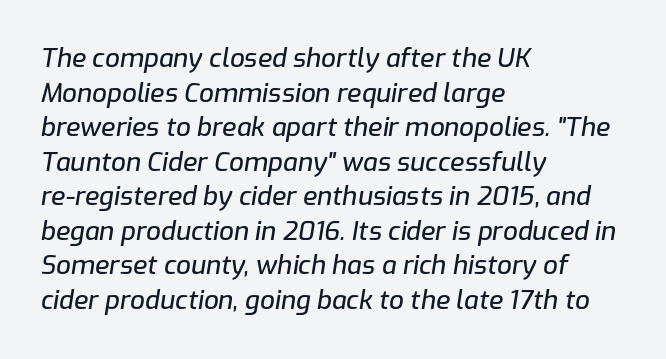
Q: Is the text italic (slanted)? A: Yes, it leans right by about 9 degrees.
Q: Is the text underlined? A: No.
Q: How is the paragraph aligned? A: Left-aligned.
Q: Is the spacing between letters normal or unusually wide? A: Normal.
Q: Is the spacing between lines tight, normal or loose? A: Normal.
